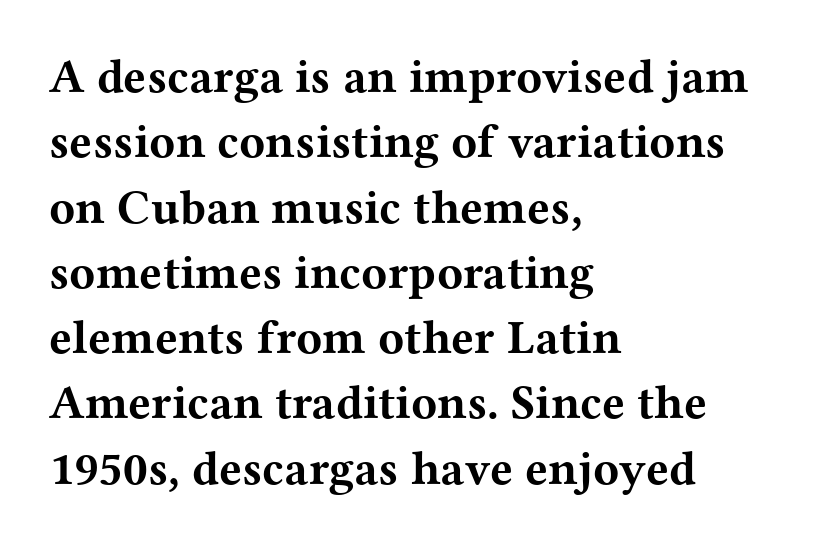
{"serif": "yes", "italic": "no", "bold": "yes", "weight": "bold", "width": "wide", "stroke_contrast": "medium", "x_height": "medium", "monospaced": "no", "underline": "no", "align": "left", "line_spacing": "normal", "line_spacing_ratio": 1.36, "letter_spacing": "normal", "letter_spacing_em": 0.0, "glyph_px": 48}
